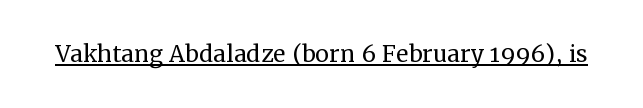
Q: Is the text bold? A: No.
Q: Is the text italic (slanted)? A: No, it is upright.
Q: Is the typeface a serif or a sans-serif typeface? A: Serif.
Q: Is the text underlined? A: Yes.
Q: Is the spacing between letters normal or unusually wide? A: Normal.
Q: Width (condensed, normal, or wide)? A: Normal.
Q: Stroke contrast? A: Medium.
Q: x-height? A: Medium.
Q: Monospaced? A: No.
